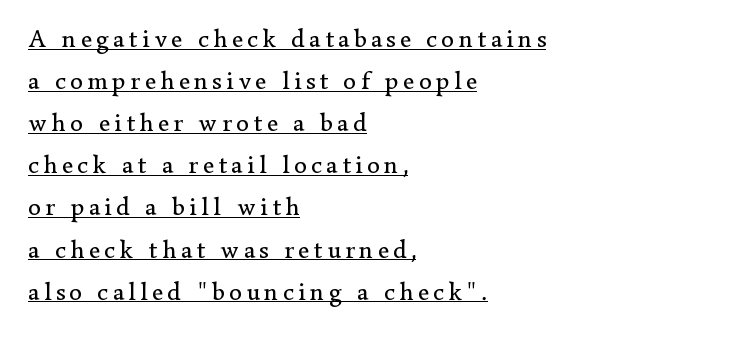
{"italic": "no", "bold": "no", "underline": "yes", "align": "left", "line_spacing": "normal", "line_spacing_ratio": 1.62, "glyph_px": 26}
